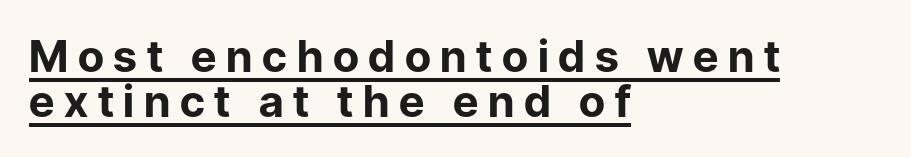
These lines carry a lot of weight — the face is fully bold. Each line of the rendering has a horizontal stroke beneath the glyphs. This is roman type, the default non-slanted kind. Typographically, this falls in the sans-serif category.
